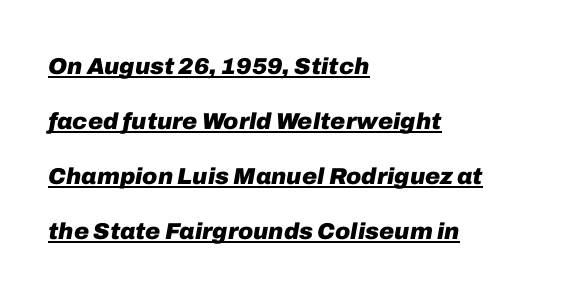
{"italic": "yes", "lean": "right", "slant_degrees": 10, "bold": "yes", "underline": "yes", "align": "left", "line_spacing": "loose", "line_spacing_ratio": 2.39, "letter_spacing": "normal", "letter_spacing_em": 0.0, "glyph_px": 23}
